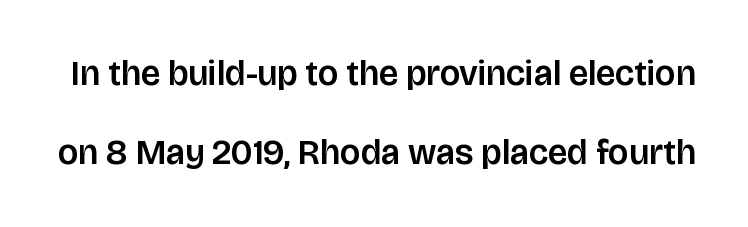
{"serif": "no", "italic": "no", "width": "normal", "stroke_contrast": "low", "x_height": "large", "monospaced": "no", "underline": "no", "line_spacing": "loose", "line_spacing_ratio": 2.26, "letter_spacing": "normal", "letter_spacing_em": 0.0, "glyph_px": 35}
